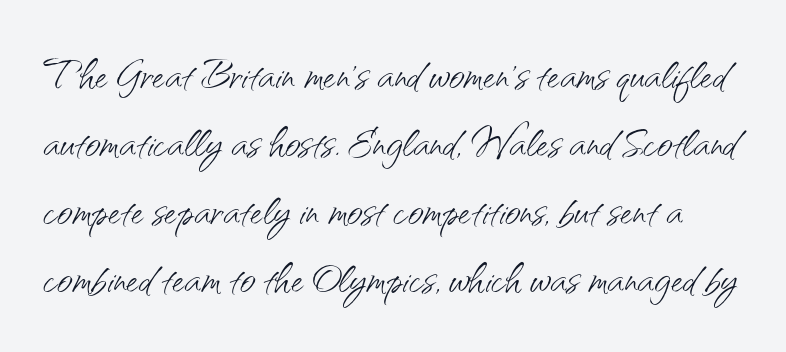
{"serif": "no", "bold": "no", "weight": "light", "width": "normal", "stroke_contrast": "medium", "x_height": "small", "monospaced": "no", "underline": "no", "line_spacing": "normal", "line_spacing_ratio": 1.26, "letter_spacing": "normal", "letter_spacing_em": 0.0, "glyph_px": 54}
